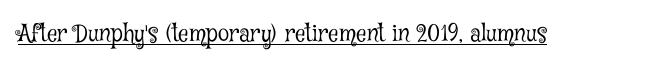
Q: Is the text bold? A: No.
Q: Is the text italic (slanted)? A: No, it is upright.
Q: Is the text underlined? A: Yes.
Q: Is the spacing between letters normal or unusually wide? A: Normal.
